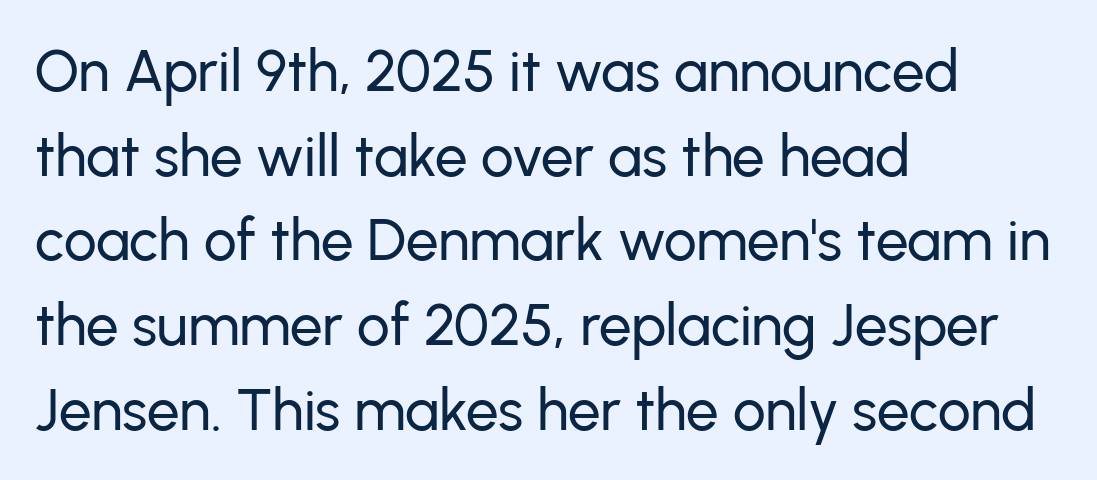
The image shows 58 px sans-serif type, upright; set left-aligned, normal line spacing (1.46x), normal letter spacing, not underlined; low stroke contrast and a medium x-height.
